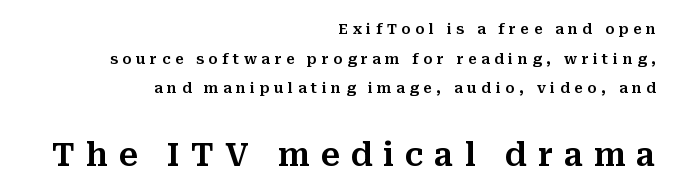
{"serif": "yes", "italic": "no", "width": "normal", "stroke_contrast": "medium", "x_height": "medium", "monospaced": "no", "underline": "no", "align": "right", "line_spacing": "loose", "line_spacing_ratio": 2.12, "letter_spacing": "wide", "letter_spacing_em": 0.33, "larger_block": "second", "size_ratio": 2.29, "glyph_px": 32}
